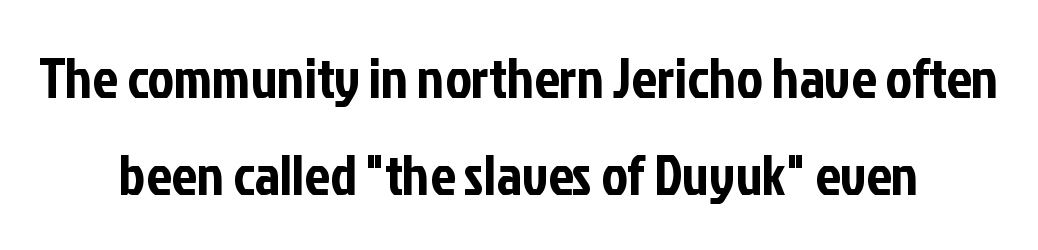
{"serif": "no", "italic": "no", "width": "condensed", "stroke_contrast": "low", "x_height": "medium", "monospaced": "no", "underline": "no", "align": "center", "line_spacing_ratio": 1.73, "letter_spacing": "normal", "letter_spacing_em": 0.0, "glyph_px": 56}
